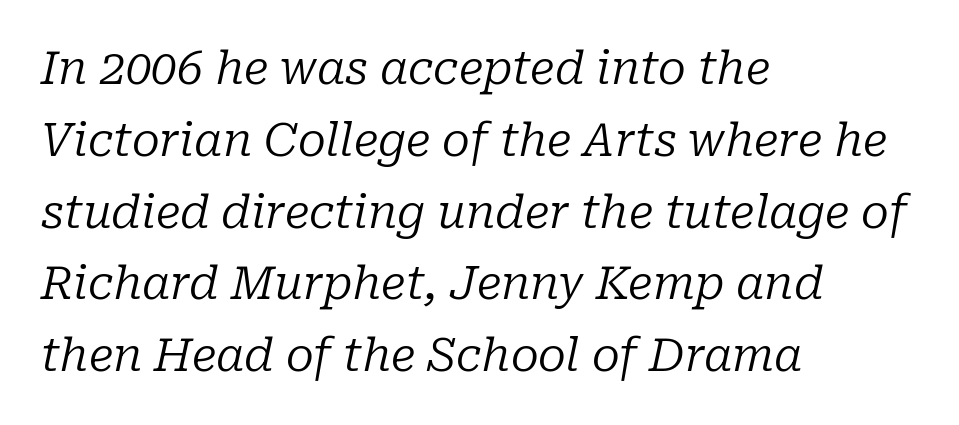
Characters are canted at an angle relative to the baseline's perpendicular. Vertically, the passage feels balanced, rows spaced as you'd expect. The letters advance in unequal steps, a hallmark of proportional type. The zone under the glyphs is completely vacant. In terms of letterspacing, this is plain default setting. The face looks like a standard text weight, possibly lighter.
